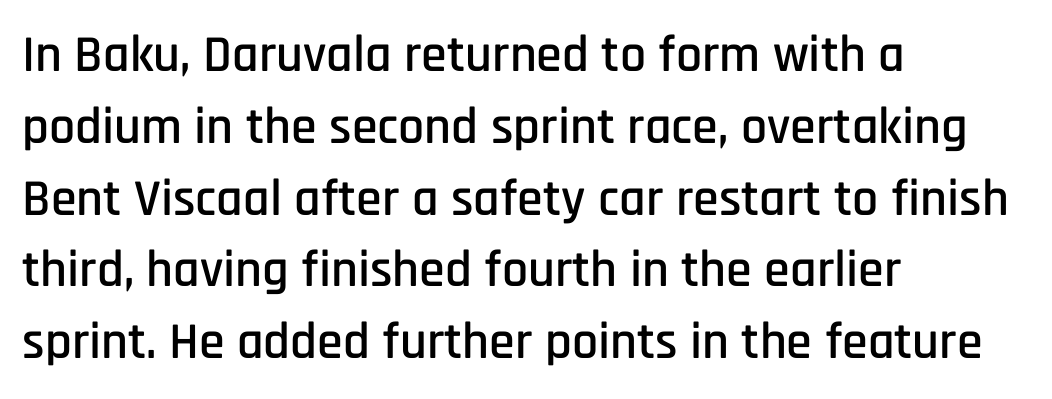
Decoration check: the copy has no underline. This is sans-serif lettering, the kind often seen on screens and signage. The passage shown stacks its lines at a standard gap. Alignment: flush left. A typesetter would call this proportional, since set widths differ per character. Unlike italic type, these characters show no tilt at all.
